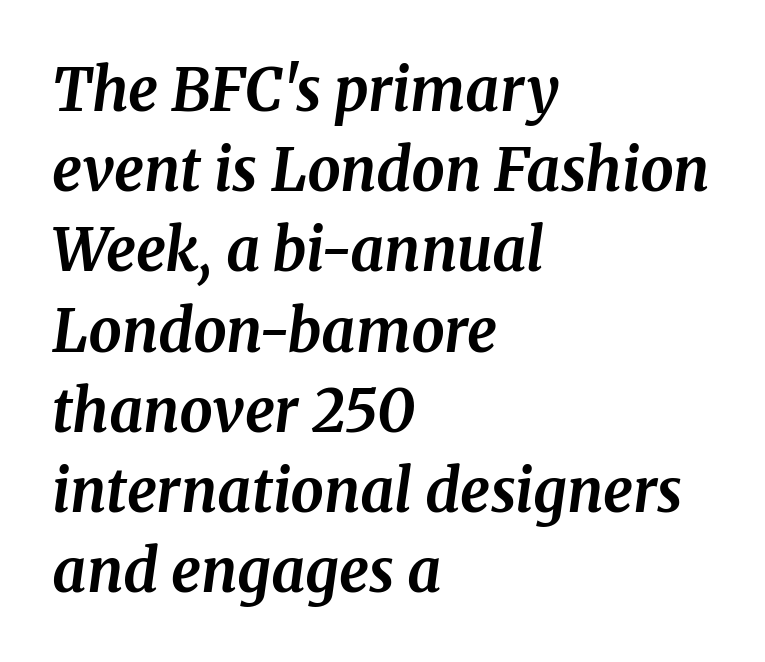
Font category for this specimen: serif. Anything drawn beneath the words? Only blank space. Spacing between characters is what you'd get straight out of the box. The font is running at its bold setting.
